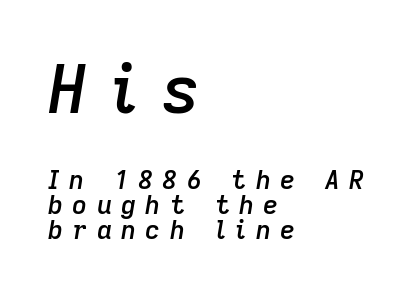
Q: Is the text bold? A: Semi-bold.
Q: Is the text italic (slanted)? A: Yes, it leans right by about 9 degrees.
Q: Is the text underlined? A: No.
Q: How is the paragraph aligned? A: Left-aligned.
Q: Is the spacing between letters normal or unusually wide? A: Unusually wide.
Q: Is the spacing between lines tight, normal or loose? A: Tight.
Q: Which block of text is set in a larger size, the first (top) or the second (bottom)? A: The first (top) one.
Q: Width (condensed, normal, or wide)? A: Normal.
Q: Stroke contrast? A: Low.
Q: x-height? A: Medium.
Q: Monospaced? A: No.
